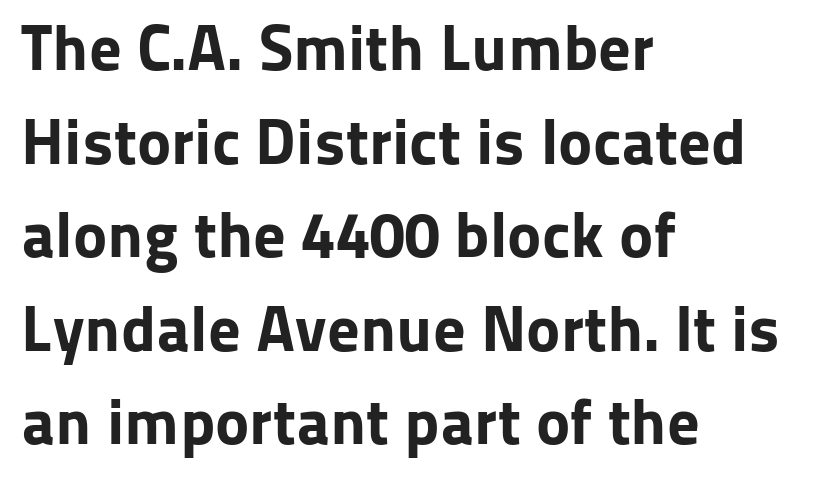
The image shows 65 px bold sans-serif type, upright; set left-aligned, normal line spacing (1.44x), normal letter spacing, not underlined; low stroke contrast and a medium x-height.
